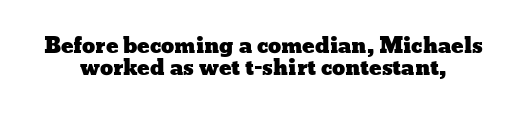
The image shows 21 px text type, upright; set tight line spacing (1.05x), normal letter spacing, not underlined.
